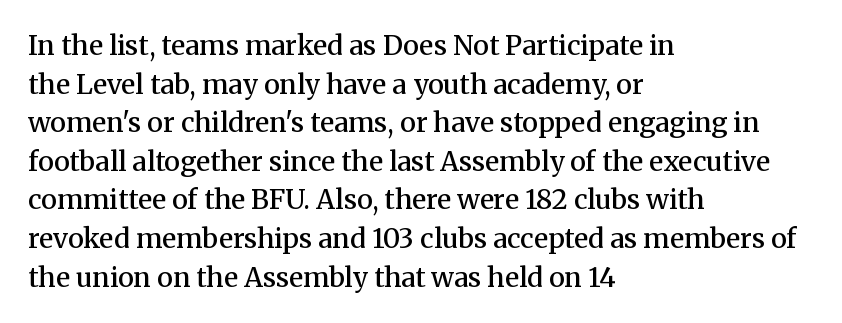
The image shows 27 px text type, upright; set left-aligned, normal line spacing (1.43x), normal letter spacing, not underlined.
